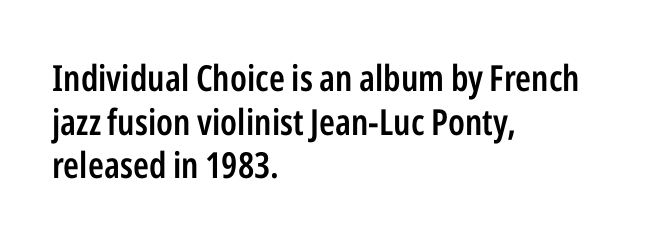
The image shows 36 px semibold, condensed sans-serif type, upright; set left-aligned, line spacing 1.21x, normal letter spacing, not underlined; low stroke contrast and a medium x-height.
